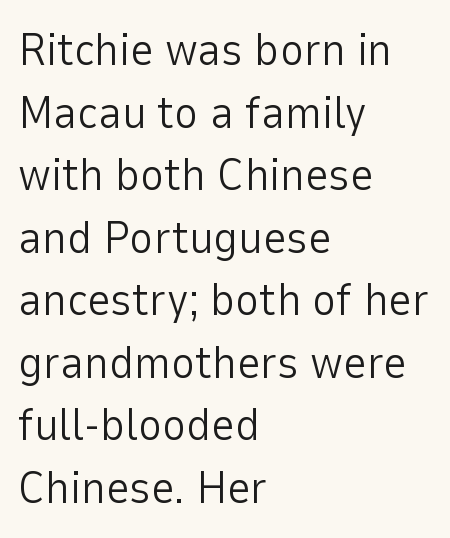
The image shows 46 px light sans-serif type, upright; set left-aligned, normal line spacing (1.36x), normal letter spacing, not underlined; low stroke contrast and a medium x-height.
